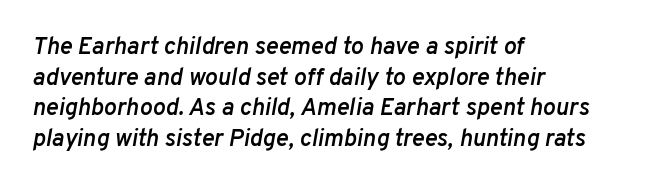
The image shows 24 px text type, italic (leaning right); set left-aligned, normal line spacing (1.28x), normal letter spacing, not underlined.
